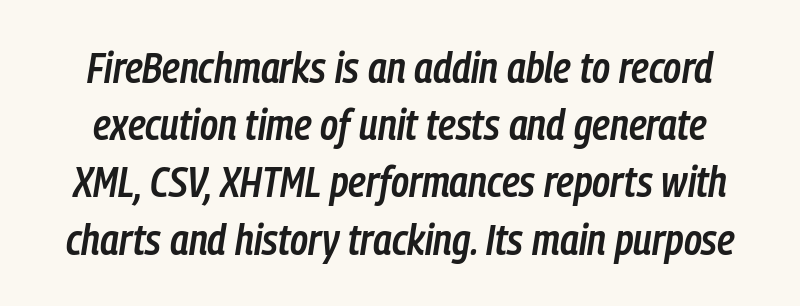
A typesetter would call this proportional, since set widths differ per character. Heft: intermediate — a semibold. Posture: slanted. The passage shown is not underscored anywhere.
